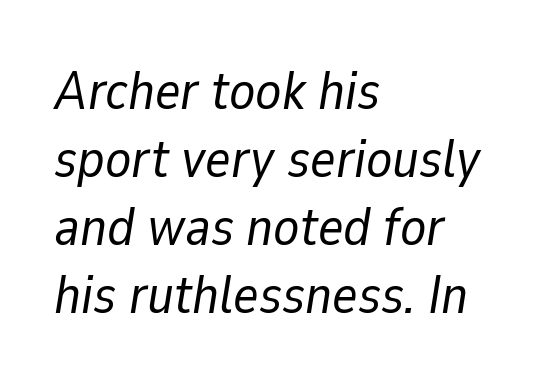
{"italic": "yes", "lean": "right", "slant_degrees": 9, "bold": "no", "weight": "regular", "width": "normal", "stroke_contrast": "low", "x_height": "medium", "monospaced": "no", "underline": "no", "align": "left", "line_spacing": "normal", "line_spacing_ratio": 1.26, "letter_spacing": "normal", "letter_spacing_em": 0.0, "glyph_px": 54}
